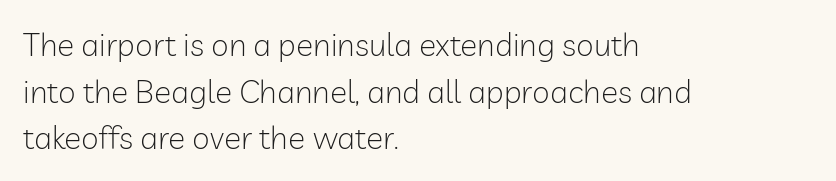
Q: Is the text bold? A: No.
Q: Is the text italic (slanted)? A: No, it is upright.
Q: Is the typeface a serif or a sans-serif typeface? A: Sans-serif.
Q: Is the text underlined? A: No.
Q: How is the paragraph aligned? A: Left-aligned.
Q: Is the spacing between letters normal or unusually wide? A: Normal.
Q: Is the spacing between lines tight, normal or loose? A: Normal.
Q: Width (condensed, normal, or wide)? A: Normal.
Q: Stroke contrast? A: Low.
Q: x-height? A: Medium.
Q: Monospaced? A: No.
